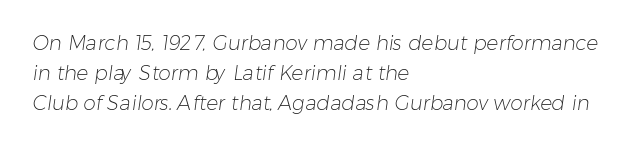
{"bold": "no", "underline": "no", "align": "left", "line_spacing": "normal", "line_spacing_ratio": 1.5, "letter_spacing": "normal", "letter_spacing_em": 0.0, "glyph_px": 20}
